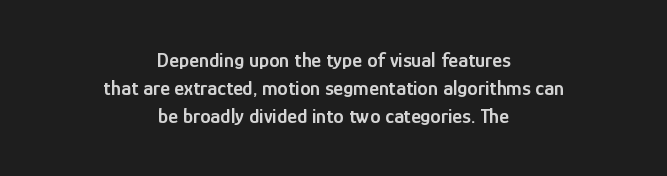
The image shows 21 px text type, upright; set centered, normal line spacing (1.33x), normal letter spacing, not underlined.
